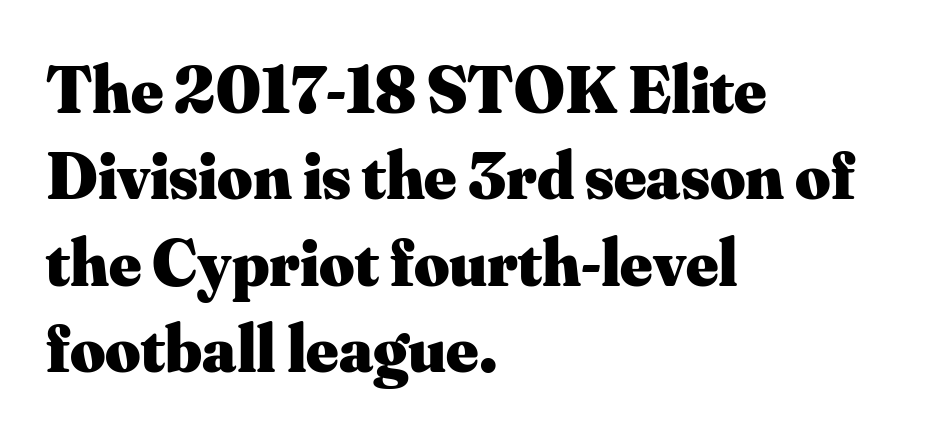
Q: Is the text bold? A: Yes.
Q: Is the text italic (slanted)? A: No, it is upright.
Q: Is the typeface a serif or a sans-serif typeface? A: Serif.
Q: Is the text underlined? A: No.
Q: How is the paragraph aligned? A: Left-aligned.
Q: Is the spacing between letters normal or unusually wide? A: Normal.
Q: Is the spacing between lines tight, normal or loose? A: Normal.
Q: Width (condensed, normal, or wide)? A: Normal.
Q: Stroke contrast? A: Medium.
Q: x-height? A: Small.
Q: Monospaced? A: No.
